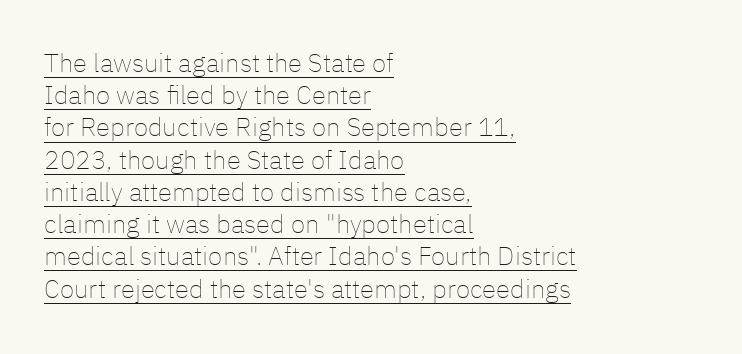
Q: Is the text bold? A: No.
Q: Is the text italic (slanted)? A: No, it is upright.
Q: Is the text underlined? A: Yes.
Q: How is the paragraph aligned? A: Left-aligned.
Q: Is the spacing between letters normal or unusually wide? A: Normal.
